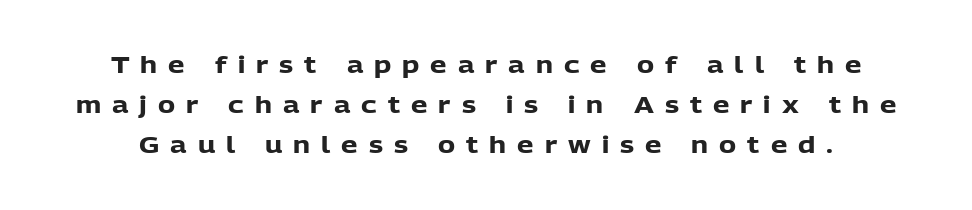
The image shows 23 px bold type, upright; set line spacing 1.75x, unusually wide letter spacing (+0.48 em), not underlined.
